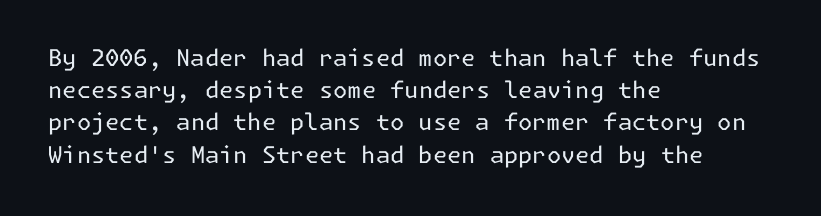
Regarding leading, the lines here are spaced in the standard way. The setting favours the left margin, as ordinary paragraphs usually do. The typeface has the unassuming heft of standard copy or less. The tracking reads as untouched default to a designer's eye. Type without underlining. Vertical strokes here are truly vertical.
